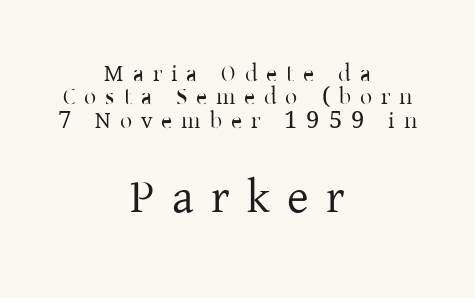
Q: Is the text bold? A: No.
Q: Is the text italic (slanted)? A: No, it is upright.
Q: Is the typeface a serif or a sans-serif typeface? A: Serif.
Q: Is the text underlined? A: No.
Q: How is the paragraph aligned? A: Centered.
Q: Is the spacing between letters normal or unusually wide? A: Unusually wide.
Q: Is the spacing between lines tight, normal or loose? A: Tight.
Q: Which block of text is set in a larger size, the first (top) or the second (bottom)? A: The second (bottom) one.
Q: Width (condensed, normal, or wide)? A: Normal.
Q: Stroke contrast? A: Low.
Q: x-height? A: Medium.
Q: Monospaced? A: No.
